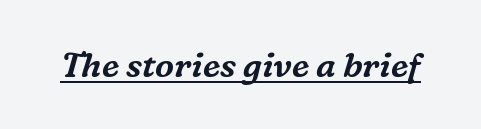
Q: Is the text italic (slanted)? A: Yes, it leans right by about 16 degrees.
Q: Is the typeface a serif or a sans-serif typeface? A: Serif.
Q: Is the text underlined? A: Yes.
Q: Is the spacing between letters normal or unusually wide? A: Normal.
Q: Width (condensed, normal, or wide)? A: Normal.
Q: Stroke contrast? A: Medium.
Q: x-height? A: Medium.
Q: Monospaced? A: No.
